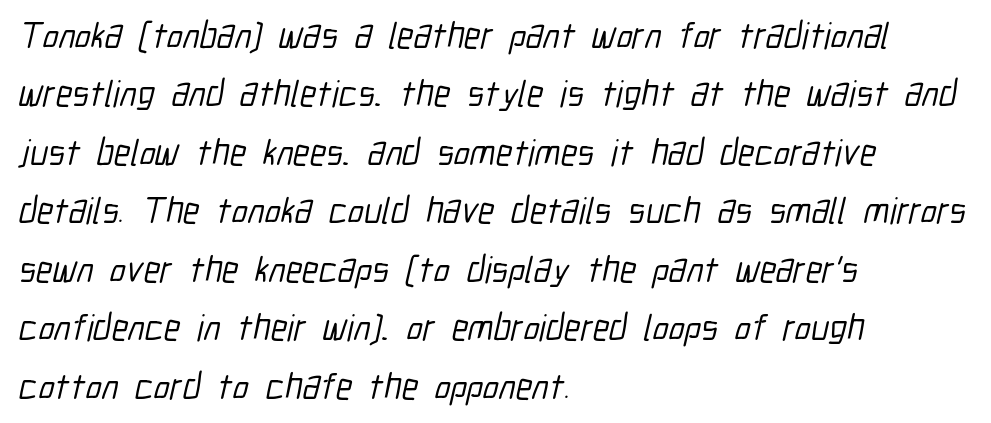
Q: Is the typeface a serif or a sans-serif typeface? A: Sans-serif.
Q: Is the text underlined? A: No.
Q: How is the paragraph aligned? A: Left-aligned.
Q: Is the spacing between letters normal or unusually wide? A: Normal.
Q: Is the spacing between lines tight, normal or loose? A: Normal.
Q: Width (condensed, normal, or wide)? A: Condensed.
Q: Stroke contrast? A: Low.
Q: x-height? A: Medium.
Q: Monospaced? A: No.
